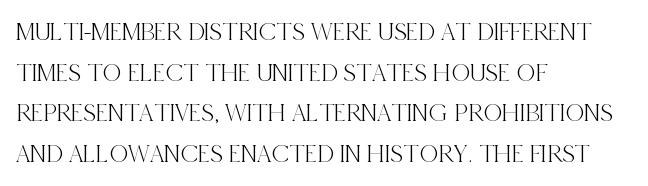
{"italic": "no", "underline": "no", "align": "left", "line_spacing": "normal", "line_spacing_ratio": 1.56, "letter_spacing": "normal", "letter_spacing_em": 0.0, "glyph_px": 26}
